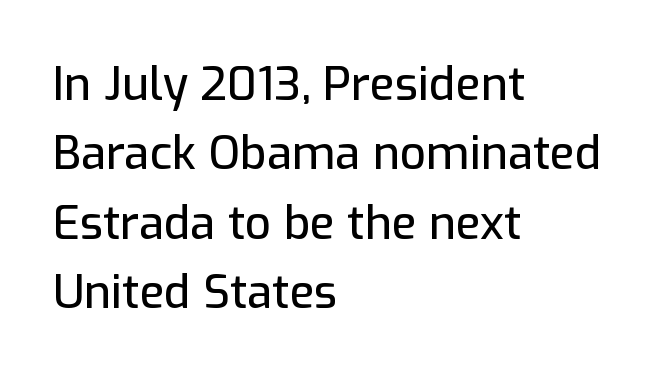
The letters stand upright; this is a roman face. A clean baseline with only descenders dipping below it. If you measured baseline to baseline, you'd find a middling distance. The face used here is a sans, in the tradition of grotesques and geometrics. Proportional: the letters do not fall into vertical columns. The rag falls on the right side of this text block.
